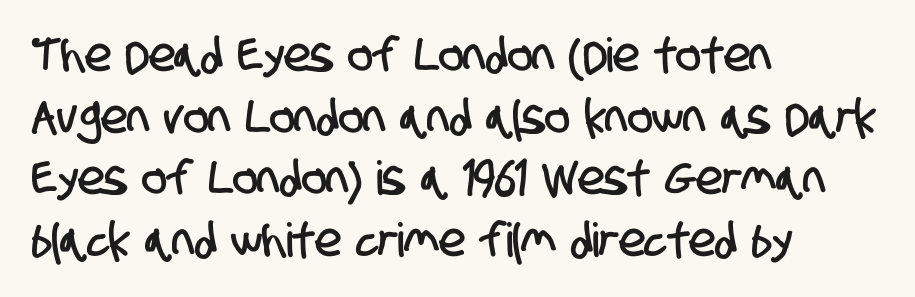
{"serif": "no", "width": "condensed", "stroke_contrast": "low", "x_height": "large", "monospaced": "no", "underline": "no", "align": "left", "line_spacing": "normal", "line_spacing_ratio": 1.31, "letter_spacing": "normal", "letter_spacing_em": 0.0, "glyph_px": 47}
